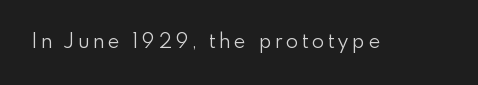
No heavy texture on the line: the type isn't bold. Between one letter and the next there's a generous, obvious gap. Tall strokes in this sample are plumb rather than angled. Check under the words: just untouched page.
